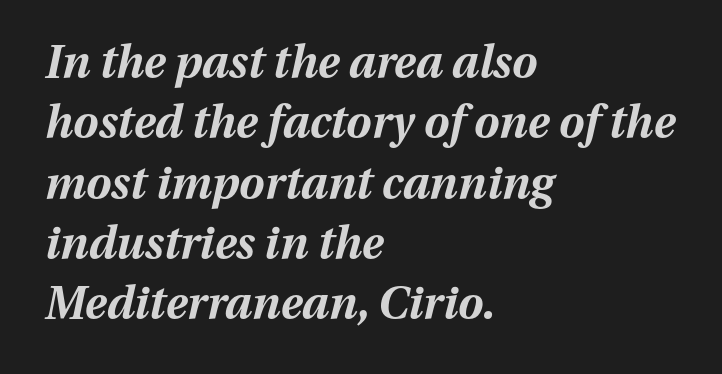
Underline: absent. Caption: multi-line text, flush left, ragged right. Emphasis-style slanted type is in use. The passage shown is emphatically bold.
